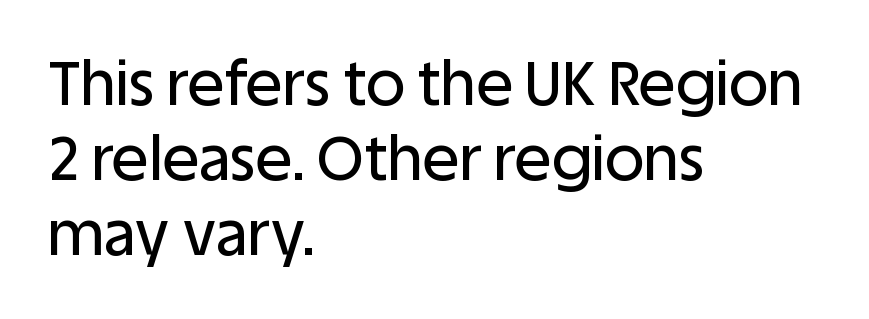
Bare-footed words on every line. A student would call this left alignment; a typographer would say flush left, rag right. The glyphs in this specimen are sans serif. A typesetter would call this proportional, since set widths differ per character. This rendering leaves character spacing at its baseline value. Posture: straight, roman, zero tilt.
